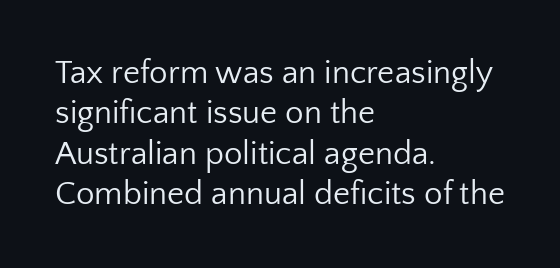
The image shows 33 px regular-weight sans-serif type, upright; set left-aligned, line spacing 1.22x, normal letter spacing, not underlined; low stroke contrast and a medium x-height.
